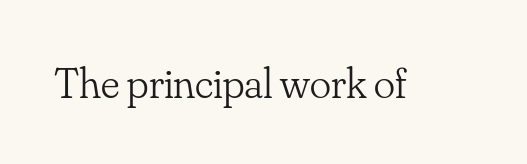
These glyphs show unthickened strokes, regular width or finer. Every character sits straight up, as roman type does. The specimen omits any rule beneath the text block's lines. Is this a sans? No — the strokes have serifs. The letters advance in unequal steps, a hallmark of proportional type.
